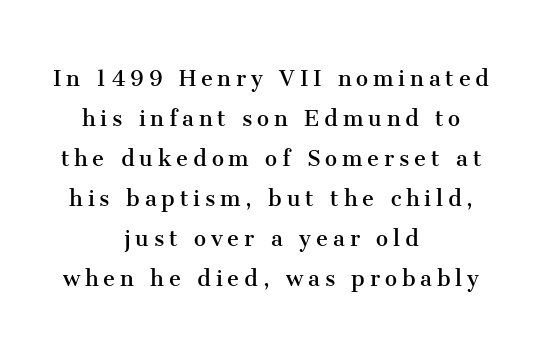
{"italic": "no", "bold": "no", "underline": "no", "align": "center", "line_spacing": "normal", "line_spacing_ratio": 1.48, "glyph_px": 27}
